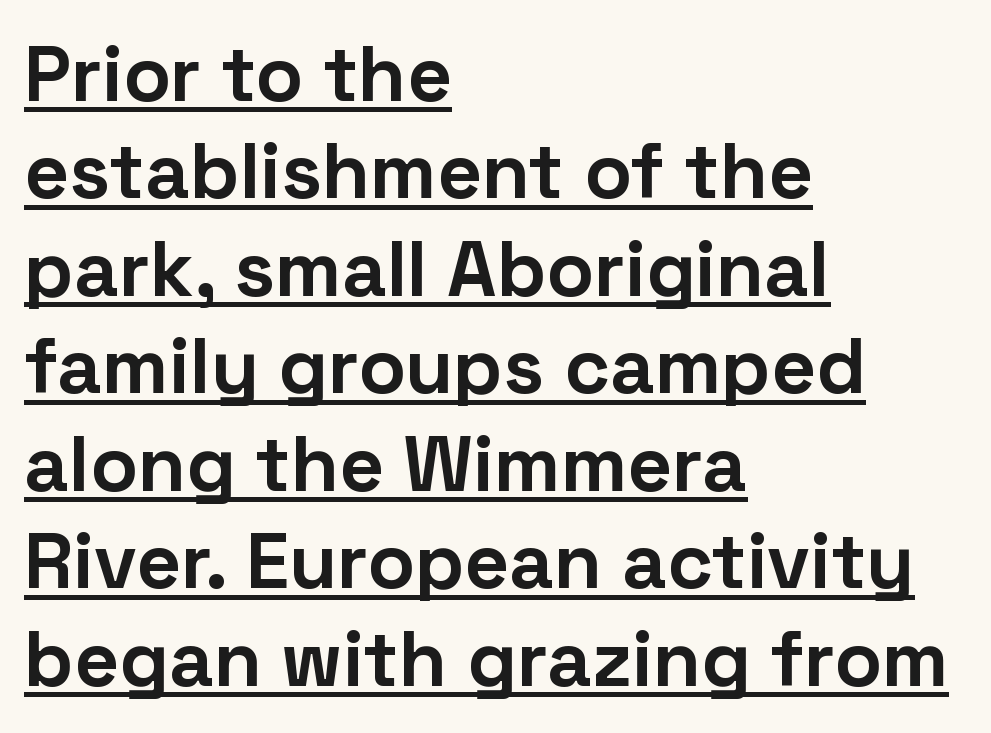
{"serif": "no", "italic": "no", "bold": "yes", "weight": "bold", "width": "normal", "stroke_contrast": "low", "x_height": "medium", "monospaced": "no", "underline": "yes", "align": "left", "line_spacing": "normal", "line_spacing_ratio": 1.25, "letter_spacing": "normal", "letter_spacing_em": 0.0, "glyph_px": 78}
